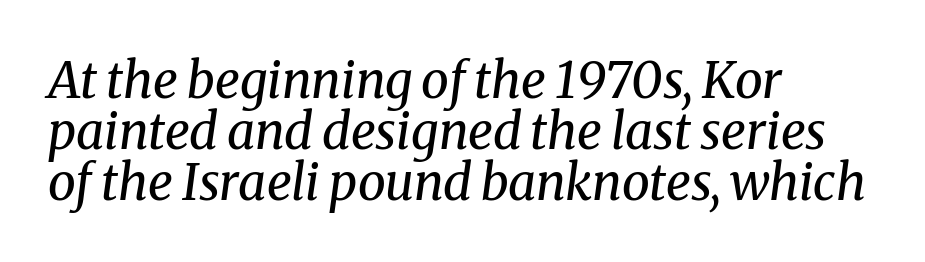
The paragraph has a hard left edge and a soft right edge. The font's italic variant was chosen for this text. This rendering employs a face with finishing strokes, i.e., a serif. Does extra space separate the letters? No, they use regular spacing. Has an underline been added? It has not.
